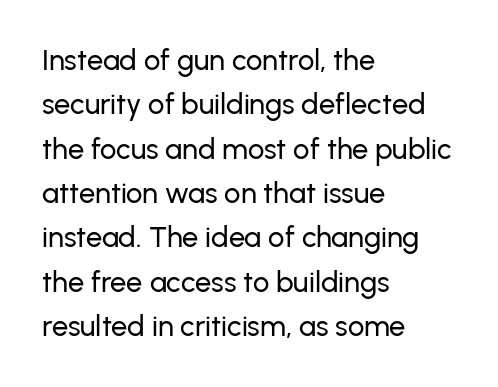
Q: Is the text italic (slanted)? A: No, it is upright.
Q: Is the typeface a serif or a sans-serif typeface? A: Sans-serif.
Q: Is the text underlined? A: No.
Q: How is the paragraph aligned? A: Left-aligned.
Q: Is the spacing between letters normal or unusually wide? A: Normal.
Q: Is the spacing between lines tight, normal or loose? A: Normal.
Q: Width (condensed, normal, or wide)? A: Normal.
Q: Stroke contrast? A: Low.
Q: x-height? A: Medium.
Q: Monospaced? A: No.
